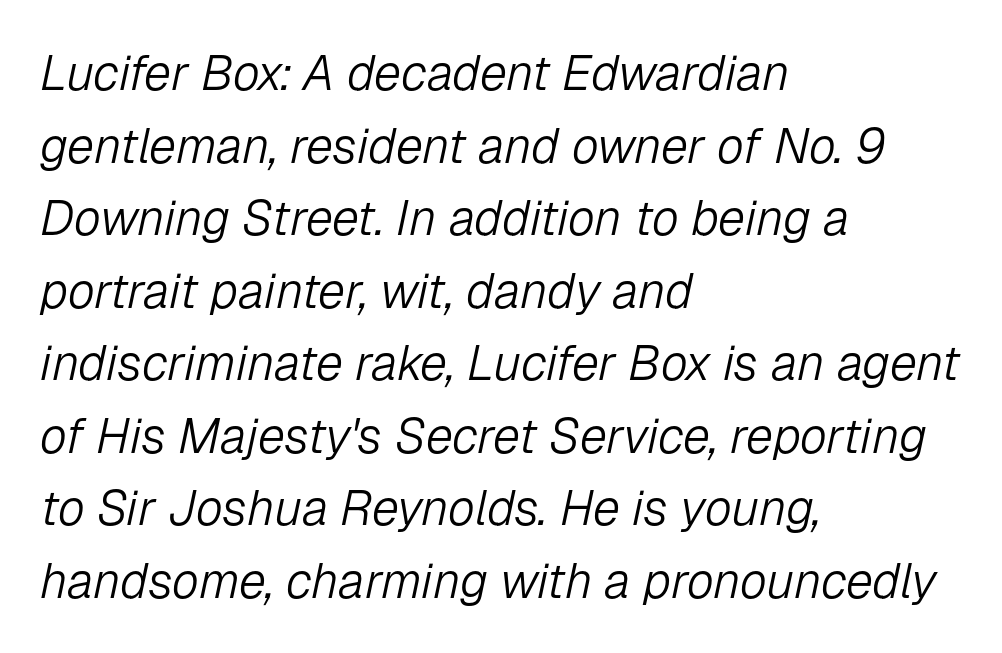
Q: Is the text bold? A: No.
Q: Is the text italic (slanted)? A: Yes, it leans right by about 12 degrees.
Q: Is the text underlined? A: No.
Q: How is the paragraph aligned? A: Left-aligned.
Q: Is the spacing between letters normal or unusually wide? A: Normal.
Q: Is the spacing between lines tight, normal or loose? A: Normal.
Q: Width (condensed, normal, or wide)? A: Normal.
Q: Stroke contrast? A: Low.
Q: x-height? A: Medium.
Q: Monospaced? A: No.
